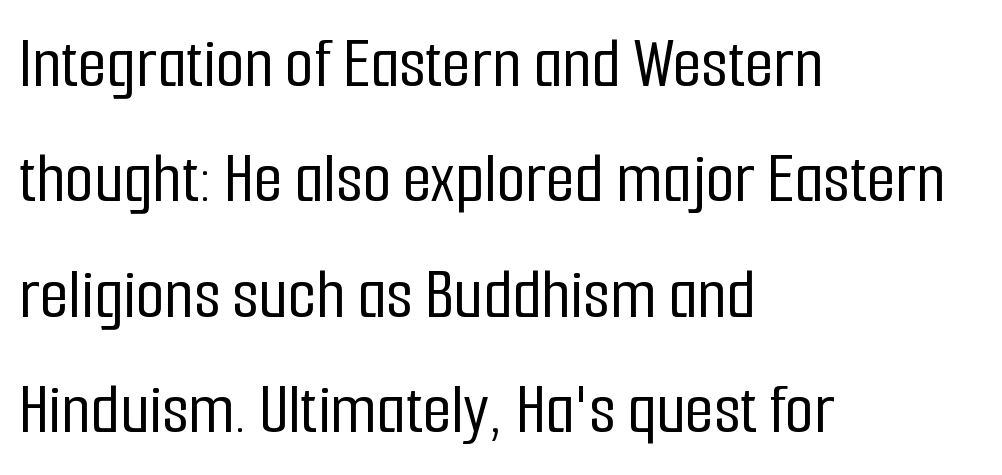
The image shows 74 px condensed sans-serif type, upright; set left-aligned, normal line spacing (1.56x), normal letter spacing, not underlined; low stroke contrast and a medium x-height.
